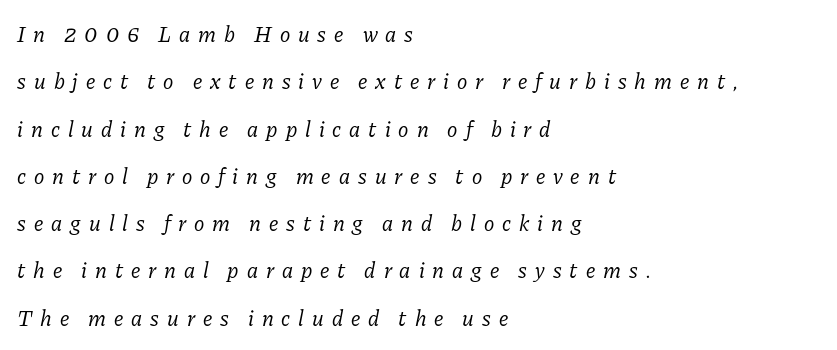
The image shows 22 px text type, italic (leaning right); set left-aligned, loose line spacing (2.15x), unusually wide letter spacing (+0.36 em), not underlined.
